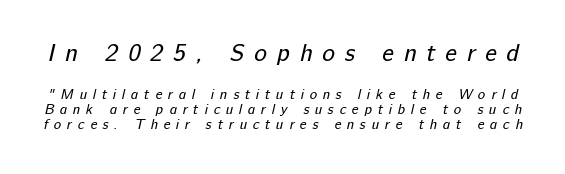
Ink coverage per letter is moderate at most. Compared with typical paragraphs, the rows here are closer together. This sample uses expanded letter spacing, leaving extra air between glyphs. Larger block? The one above; the one below is distinctly smaller. The string is rendered with underlining switched off.
